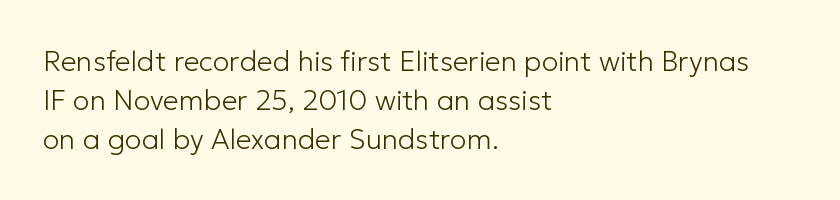
The image shows 28 px light sans-serif type, upright; set left-aligned, normal line spacing (1.39x), normal letter spacing, not underlined; low stroke contrast and a medium x-height.
